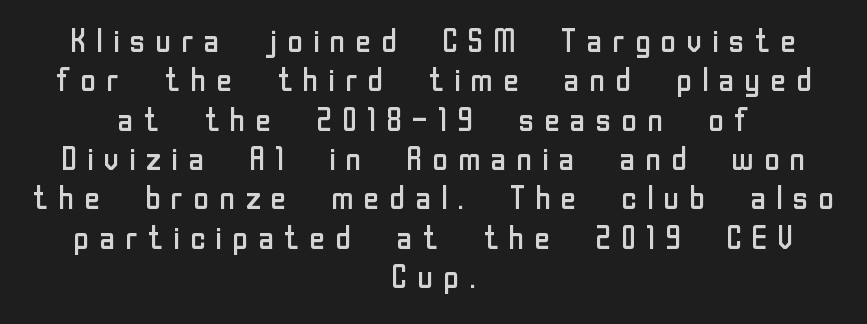
The image shows 32 px regular-weight sans-serif type, upright; set centered, line spacing 1.23x, unusually wide letter spacing (+0.22 em), not underlined; low stroke contrast and a medium x-height.
